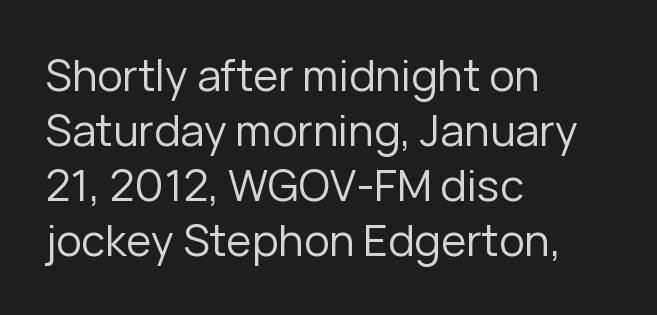
{"serif": "no", "italic": "no", "bold": "no", "weight": "regular", "width": "normal", "stroke_contrast": "low", "x_height": "medium", "monospaced": "no", "underline": "no", "align": "left", "line_spacing": "normal", "line_spacing_ratio": 1.28, "letter_spacing": "normal", "letter_spacing_em": 0.0, "glyph_px": 43}
